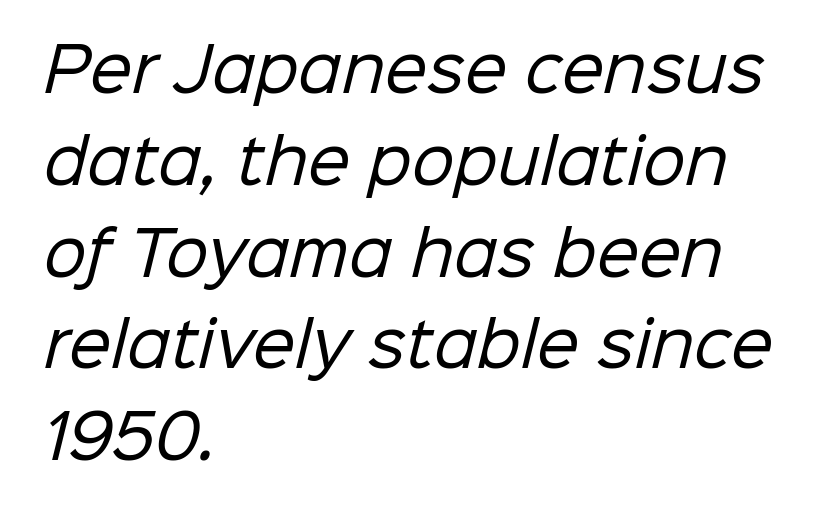
The image shows 60 px regular-weight sans-serif type; set left-aligned, normal line spacing (1.53x), normal letter spacing, not underlined; low stroke contrast and a medium x-height.
